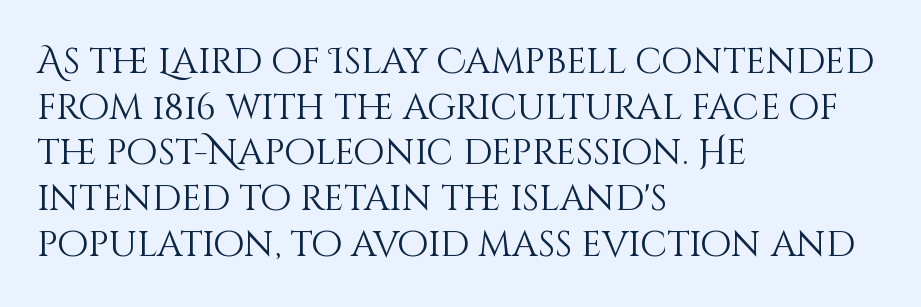
Has an underline been added? It has not. Visually the block forms a straight wall on the left and a jagged coastline on the right. Each stroke keeps to a modest, everyday thickness or less. The passage shown has conventional tracking throughout.
